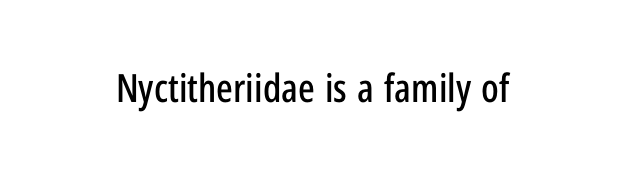
Q: Is the text italic (slanted)? A: No, it is upright.
Q: Is the typeface a serif or a sans-serif typeface? A: Sans-serif.
Q: Is the text underlined? A: No.
Q: How is the paragraph aligned? A: Centered.
Q: Is the spacing between letters normal or unusually wide? A: Normal.
Q: Width (condensed, normal, or wide)? A: Condensed.
Q: Stroke contrast? A: Low.
Q: x-height? A: Medium.
Q: Monospaced? A: No.
